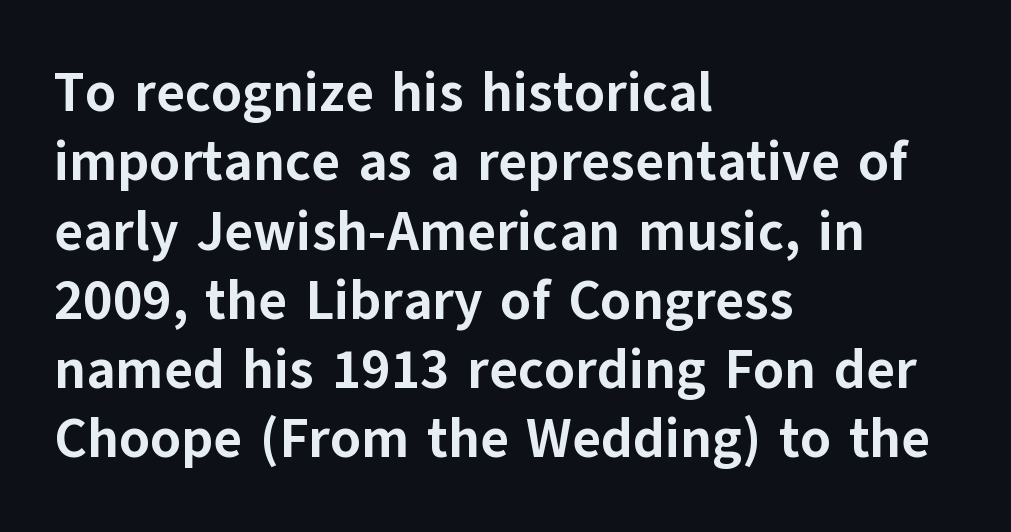
Q: Is the text bold? A: Yes.
Q: Is the text italic (slanted)? A: No, it is upright.
Q: Is the typeface a serif or a sans-serif typeface? A: Sans-serif.
Q: Is the text underlined? A: No.
Q: How is the paragraph aligned? A: Left-aligned.
Q: Is the spacing between letters normal or unusually wide? A: Normal.
Q: Is the spacing between lines tight, normal or loose? A: Normal.
Q: Width (condensed, normal, or wide)? A: Normal.
Q: Stroke contrast? A: Low.
Q: x-height? A: Medium.
Q: Monospaced? A: No.
